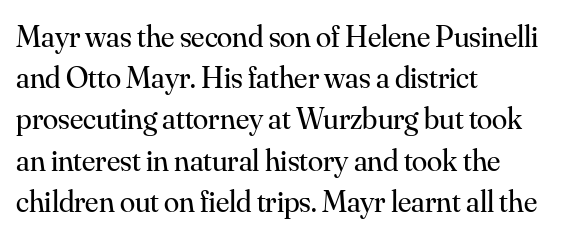
{"serif": "yes", "italic": "no", "bold": "no", "weight": "regular", "width": "normal", "stroke_contrast": "medium", "x_height": "small", "monospaced": "no", "underline": "no", "align": "left", "line_spacing": "normal", "line_spacing_ratio": 1.33, "letter_spacing": "normal", "letter_spacing_em": 0.0, "glyph_px": 31}
